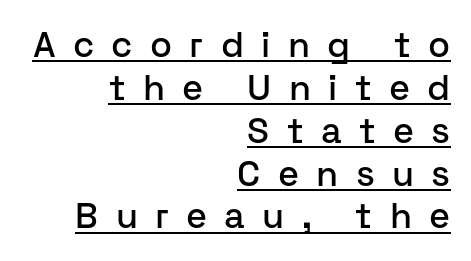
The image shows 36 px sans-serif type, upright; set right-aligned, line spacing 1.19x, unusually wide letter spacing (+0.48 em), underlined; low stroke contrast and a medium x-height.
